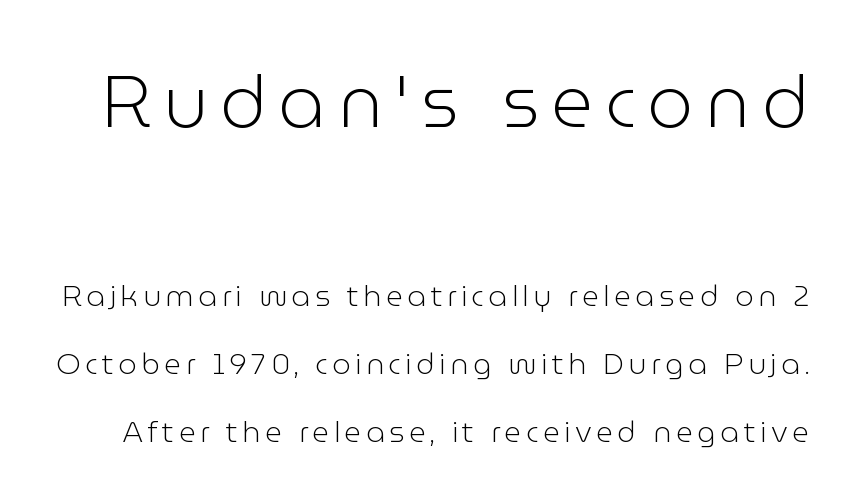
You could not count columns in this text — the font is proportionally spaced. Decoration check: the copy has no underline. What's the leading like? Stretched, with rows far apart. The face used here is a sans, in the tradition of grotesques and geometrics. Unbolded letterforms with no extra heft.
